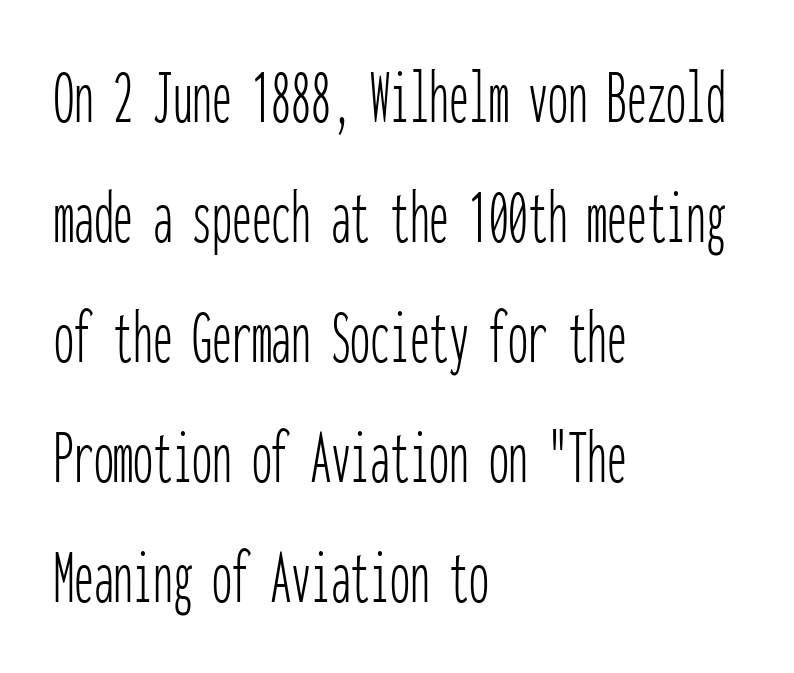
How are the letters spaced? Ordinarily, with no added tracking. Counters stay open thanks to moderate or lighter strokes. Do the characters align in a grid? Yes, the font is monospaced. Does the copy run flush right? No — it runs flush left. Posture: upright roman.
